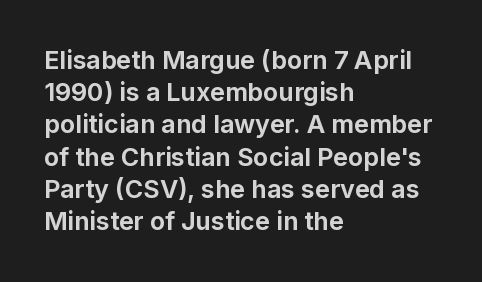
The lines sit at an ordinary, default distance from one another. Italic? Not at all — the glyphs are vertical. This rendering leaves character spacing at its baseline value. A student would call this left alignment; a typographer would say flush left, rag right.
